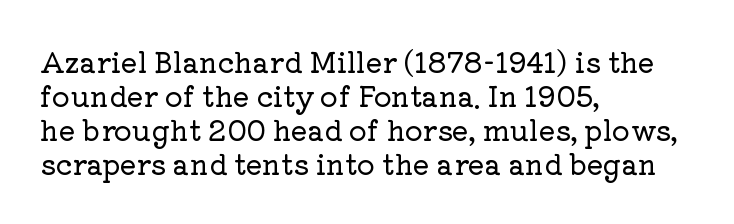
{"serif": "yes", "italic": "no", "width": "normal", "stroke_contrast": "low", "x_height": "medium", "monospaced": "no", "underline": "no", "align": "left", "line_spacing_ratio": 1.21, "letter_spacing": "normal", "letter_spacing_em": 0.0, "glyph_px": 28}
